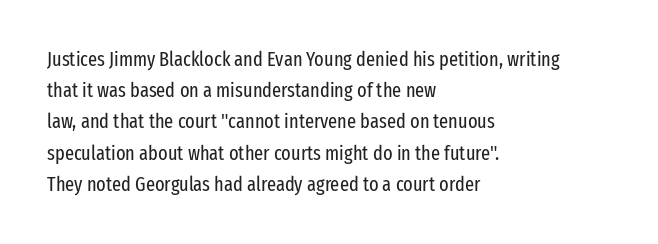
The image shows 20 px text type, upright; set left-aligned, normal line spacing (1.56x), normal letter spacing, not underlined.
